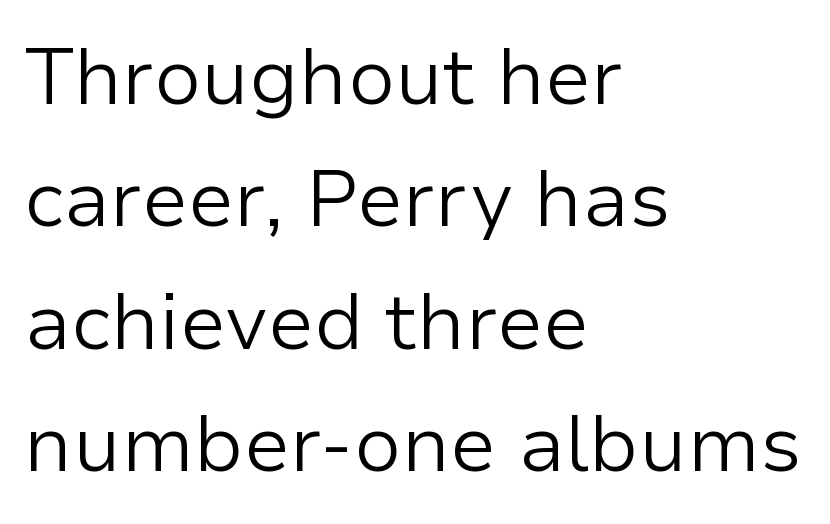
Q: Is the text bold? A: No.
Q: Is the text italic (slanted)? A: No, it is upright.
Q: Is the typeface a serif or a sans-serif typeface? A: Sans-serif.
Q: Is the text underlined? A: No.
Q: How is the paragraph aligned? A: Left-aligned.
Q: Is the spacing between letters normal or unusually wide? A: Normal.
Q: Is the spacing between lines tight, normal or loose? A: Normal.
Q: Width (condensed, normal, or wide)? A: Normal.
Q: Stroke contrast? A: Low.
Q: x-height? A: Medium.
Q: Monospaced? A: No.
